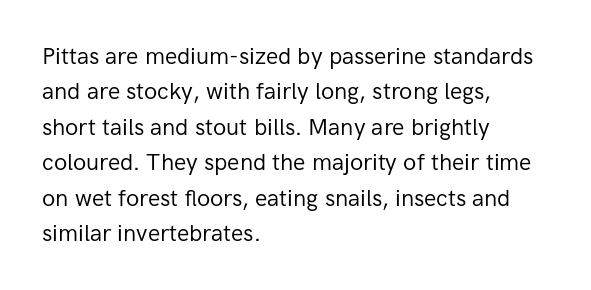
The face looks like a standard text weight, possibly lighter. Vertical strokes here are truly vertical. These lines keep a tight, regular rhythm from letter to letter. Leading matches the norm, producing a regular column. Left-aligned paragraph, ragged on the right. The space directly below the letters is spotless.
